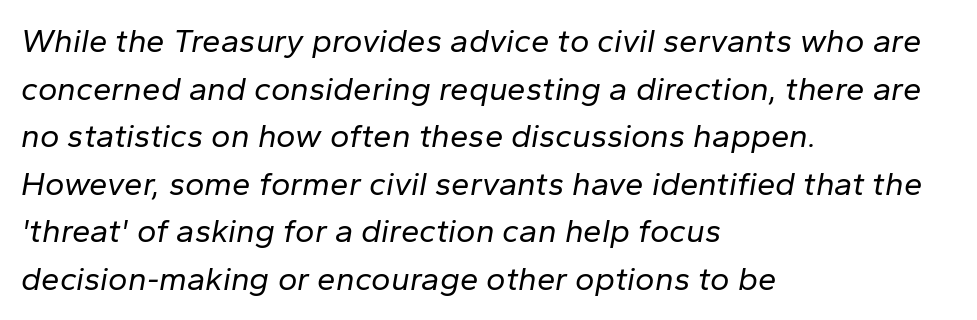
Rule under the text: the space is simply empty. The ragged edge is on the right, which tells us the setting is flush left. The letterforms sit at book weight or below. Interline gaps are of average width in this sample. Is the letter spacing exaggerated? No — it looks like the ordinary default. This sample has the flowing, uneven cadence of proportional lettering.
